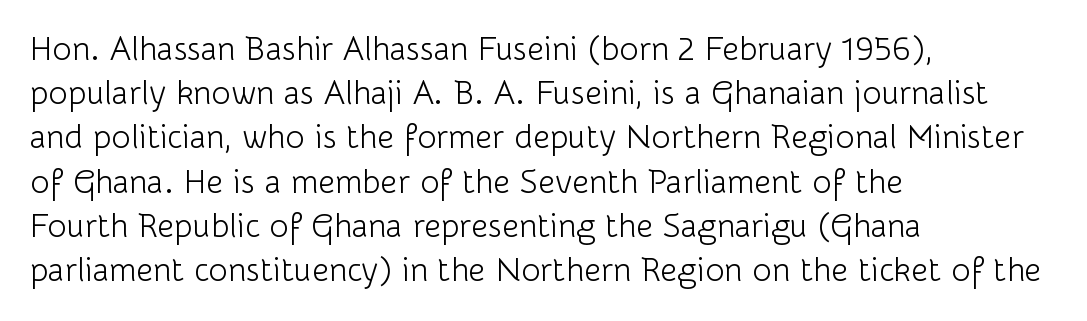
Q: Is the text bold? A: No.
Q: Is the text italic (slanted)? A: No, it is upright.
Q: Is the typeface a serif or a sans-serif typeface? A: Sans-serif.
Q: Is the text underlined? A: No.
Q: How is the paragraph aligned? A: Left-aligned.
Q: Is the spacing between letters normal or unusually wide? A: Normal.
Q: Is the spacing between lines tight, normal or loose? A: Normal.
Q: Width (condensed, normal, or wide)? A: Normal.
Q: Stroke contrast? A: Low.
Q: x-height? A: Medium.
Q: Monospaced? A: No.
